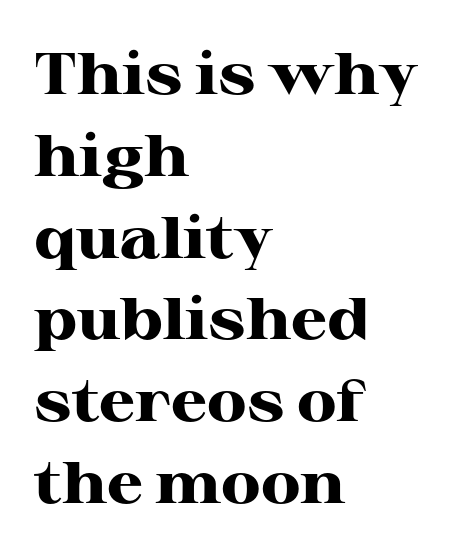
Q: Is the text bold? A: Yes.
Q: Is the text italic (slanted)? A: No, it is upright.
Q: Is the typeface a serif or a sans-serif typeface? A: Serif.
Q: Is the text underlined? A: No.
Q: How is the paragraph aligned? A: Left-aligned.
Q: Is the spacing between letters normal or unusually wide? A: Normal.
Q: Is the spacing between lines tight, normal or loose? A: Normal.
Q: Width (condensed, normal, or wide)? A: Wide.
Q: Stroke contrast? A: High.
Q: x-height? A: Medium.
Q: Monospaced? A: No.
